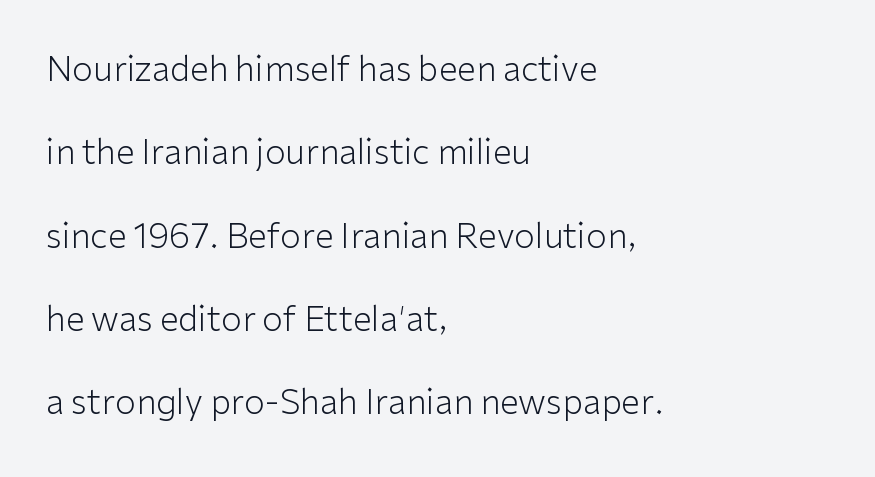
The cut favours lightness, reaching ordinary text weight at its darkest. The rendering uses natural spacing where letterforms have individual widths. The block of text is sparse from top to bottom, with ample space between rows. The specimen omits any rule beneath the text block's lines.
